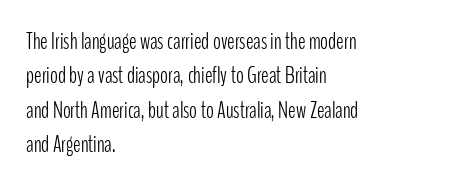
Q: Is the text bold? A: No.
Q: Is the text italic (slanted)? A: No, it is upright.
Q: Is the text underlined? A: No.
Q: How is the paragraph aligned? A: Left-aligned.
Q: Is the spacing between letters normal or unusually wide? A: Normal.
Q: Is the spacing between lines tight, normal or loose? A: Normal.
